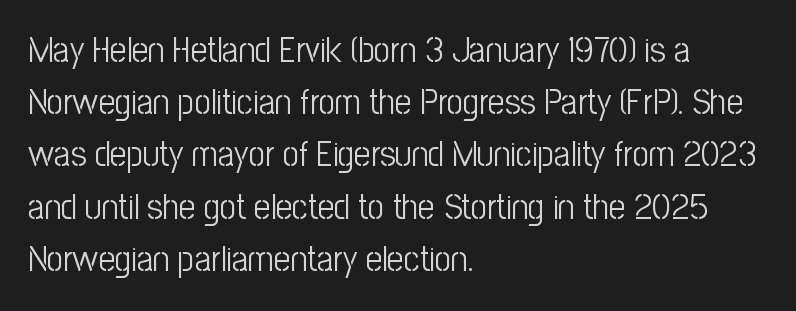
Q: Is the text bold? A: No.
Q: Is the text italic (slanted)? A: No, it is upright.
Q: Is the typeface a serif or a sans-serif typeface? A: Sans-serif.
Q: Is the text underlined? A: No.
Q: How is the paragraph aligned? A: Left-aligned.
Q: Is the spacing between letters normal or unusually wide? A: Normal.
Q: Is the spacing between lines tight, normal or loose? A: Normal.
Q: Width (condensed, normal, or wide)? A: Condensed.
Q: Stroke contrast? A: Low.
Q: x-height? A: Medium.
Q: Monospaced? A: No.
